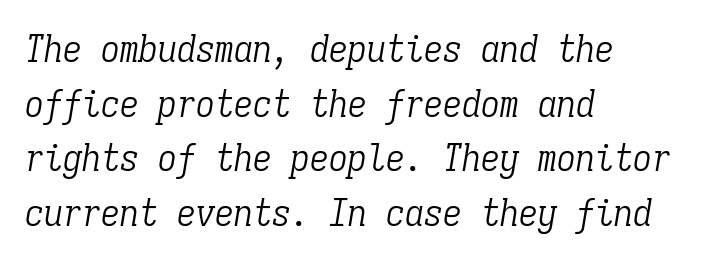
{"serif": "yes", "italic": "yes", "lean": "right", "slant_degrees": 9, "bold": "no", "weight": "light", "width": "condensed", "stroke_contrast": "low", "x_height": "medium", "monospaced": "yes", "underline": "no", "align": "left", "line_spacing": "normal", "line_spacing_ratio": 1.44, "letter_spacing": "normal", "letter_spacing_em": 0.0, "glyph_px": 38}
